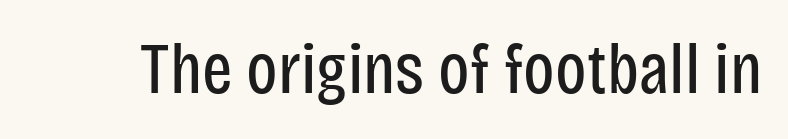
The image shows 72 px regular-weight, condensed sans-serif type, upright; set normal letter spacing, not underlined; low stroke contrast and a large x-height.
